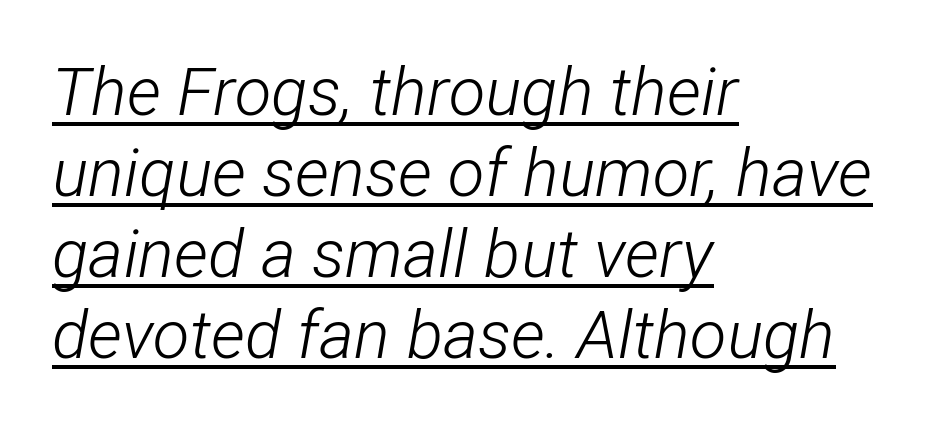
These lines are rendered in a variable-pitch font. The string is rendered with underlining switched on. The letters are slanted; this is an italic face. Students, note that the glyphs here touch the page at normal intervals. The typesetter chose a ragged-right arrangement here.
